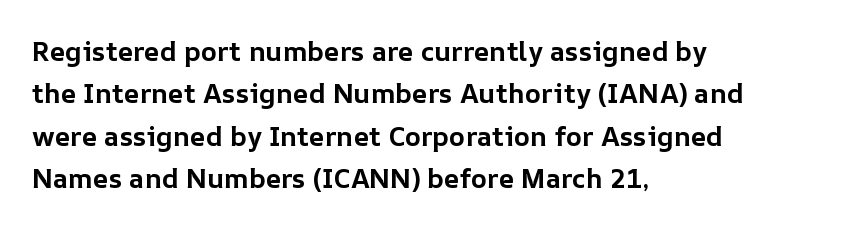
The axis of the letterforms is exactly vertical. The passage is arranged the way most books set body copy — flush left. Beneath every word, the page is bare. Summary of weight: heavy, a full bold. In terms of leading, this rendering sits right in the middle.
